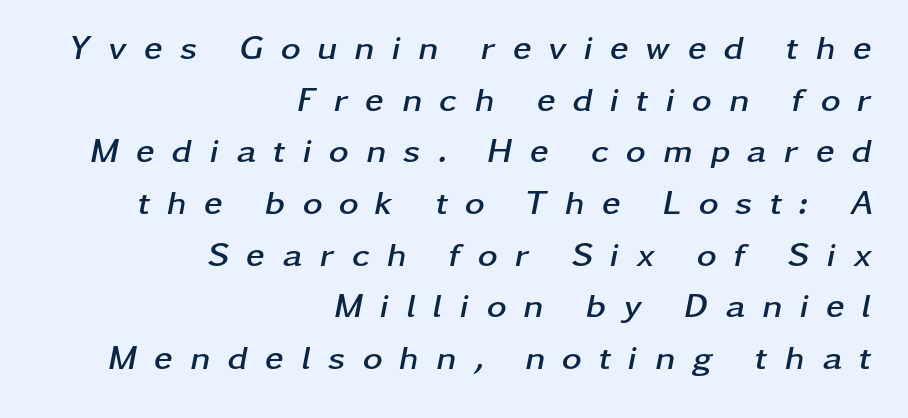
The image shows 34 px semibold, wide type, italic (leaning right); set right-aligned, normal line spacing (1.52x), unusually wide letter spacing (+0.5 em), not underlined; low stroke contrast and a medium x-height.
